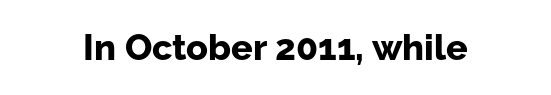
{"serif": "no", "italic": "no", "bold": "yes", "weight": "bold", "width": "normal", "stroke_contrast": "low", "x_height": "medium", "monospaced": "no", "underline": "no", "letter_spacing": "normal", "letter_spacing_em": 0.0, "glyph_px": 36}
